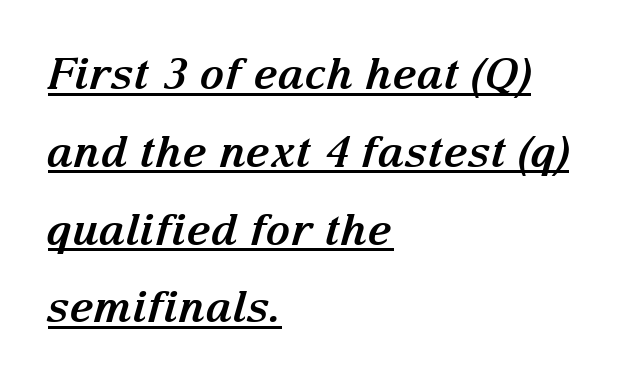
{"serif": "yes", "italic": "yes", "lean": "right", "slant_degrees": 15, "bold": "yes", "weight": "bold", "width": "normal", "stroke_contrast": "medium", "x_height": "medium", "monospaced": "no", "underline": "yes", "align": "left", "line_spacing_ratio": 1.81, "letter_spacing": "normal", "letter_spacing_em": 0.0, "glyph_px": 43}
